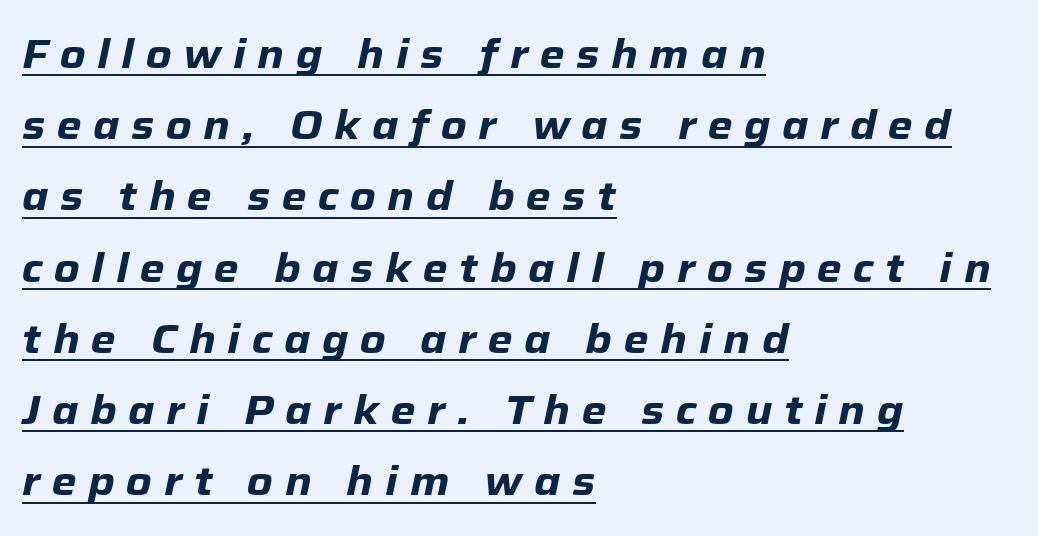
The typesetting leans heavy: a genuine bold. These characters rest on top of a visible drawn line. Rendered with sloped, italic letterforms. What stands out about the letter spacing? Its width — letters are far apart.
